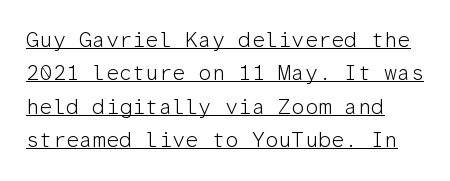
The image shows 21 px text type, upright; set normal line spacing (1.59x), normal letter spacing, underlined.
